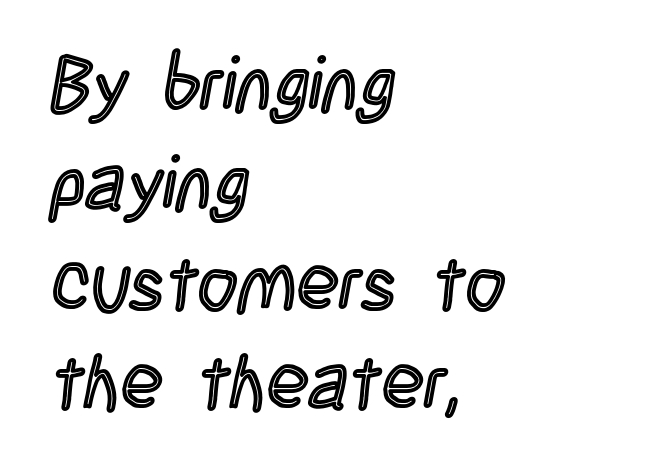
{"width": "condensed", "x_height": "large", "monospaced": "no", "underline": "no", "align": "left", "line_spacing": "normal", "line_spacing_ratio": 1.29, "letter_spacing": "normal", "letter_spacing_em": 0.0, "glyph_px": 77}
